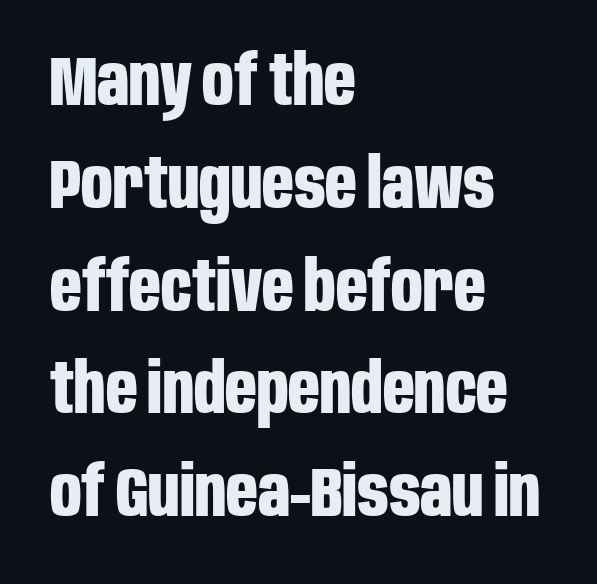
The image shows 69 px bold, condensed sans-serif type, upright; set left-aligned, normal line spacing (1.49x), normal letter spacing, not underlined; low stroke contrast and a large x-height.
